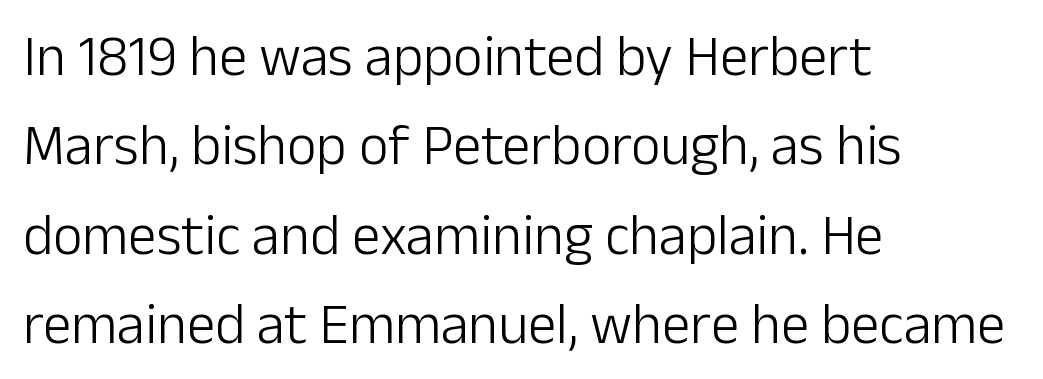
The image shows 57 px light sans-serif type, upright; set left-aligned, normal line spacing (1.57x), normal letter spacing, not underlined; low stroke contrast and a medium x-height.
